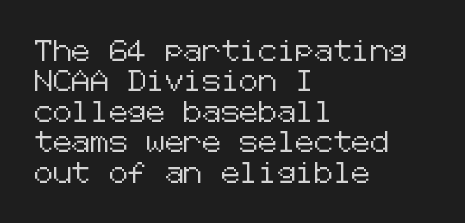
The image shows 21 px text type, upright; set left-aligned, normal line spacing (1.45x), normal letter spacing, not underlined.
